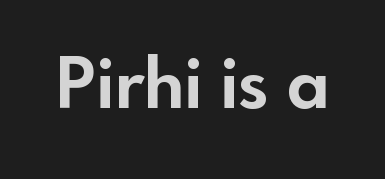
The image shows 69 px bold sans-serif type, upright; set normal letter spacing, not underlined; a small x-height.
